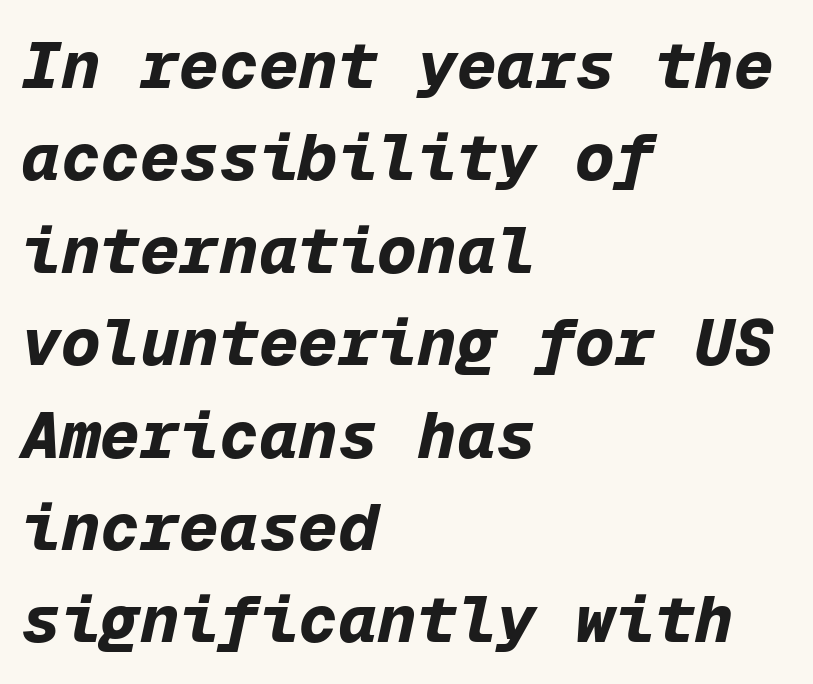
The image shows 66 px bold type, italic (leaning right), monospaced; set left-aligned, normal line spacing (1.4x), normal letter spacing, not underlined; low stroke contrast and a medium x-height.
